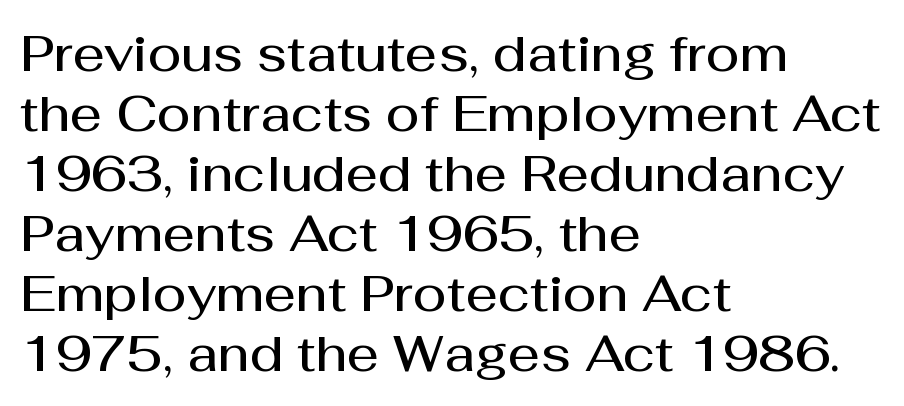
{"serif": "no", "italic": "no", "bold": "semi", "weight": "semibold", "width": "normal", "stroke_contrast": "medium", "x_height": "medium", "monospaced": "no", "underline": "no", "align": "left", "line_spacing_ratio": 1.2, "letter_spacing": "normal", "letter_spacing_em": 0.0, "glyph_px": 50}
